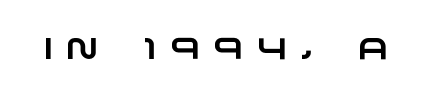
Q: Is the typeface a serif or a sans-serif typeface? A: Sans-serif.
Q: Is the text underlined? A: No.
Q: Is the spacing between letters normal or unusually wide? A: Unusually wide.
Q: Width (condensed, normal, or wide)? A: Wide.
Q: Stroke contrast? A: Low.
Q: x-height? A: Large.
Q: Monospaced? A: No.
